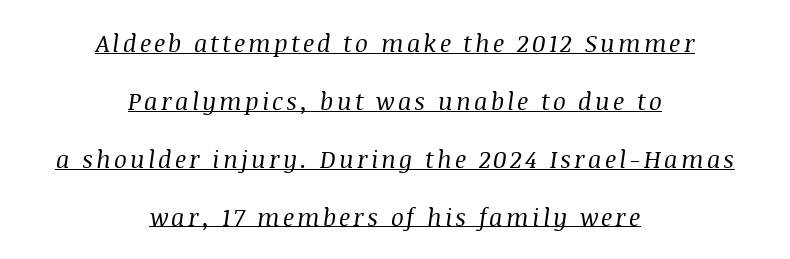
Q: Is the text bold? A: No.
Q: Is the text italic (slanted)? A: Yes, it leans right by about 8 degrees.
Q: Is the text underlined? A: Yes.
Q: How is the paragraph aligned? A: Centered.
Q: Is the spacing between lines tight, normal or loose? A: Loose.
